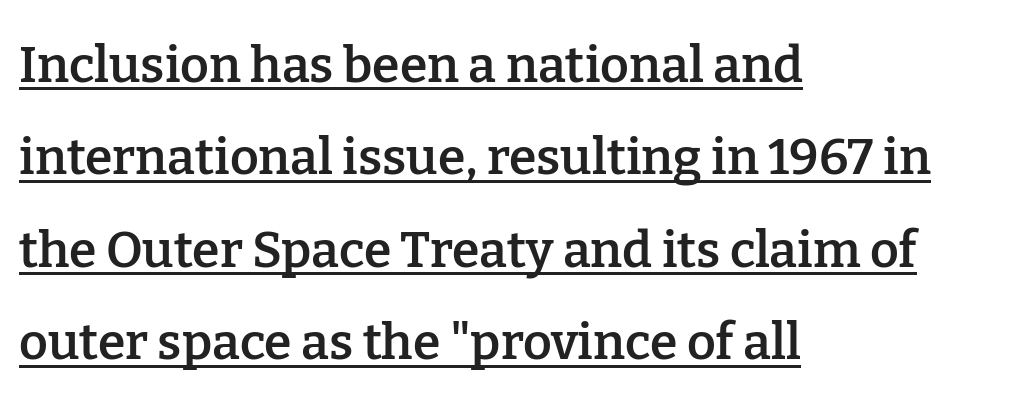
Observe the serifs anchoring each vertical stroke in this sample. The face used here is proportionally spaced, like ordinary book or web type. No extra tracking has been applied to these lines. The type sits square on the baseline with zero lean. This is underlined copy, the kind a proofreader might mark for attention. The text block is weighted toward the left margin, trailing off unevenly rightward.
